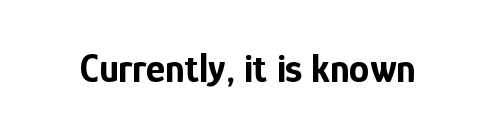
{"serif": "no", "italic": "no", "bold": "yes", "weight": "bold", "width": "condensed", "stroke_contrast": "low", "x_height": "medium", "monospaced": "no", "underline": "no", "letter_spacing": "normal", "letter_spacing_em": 0.0, "glyph_px": 41}
